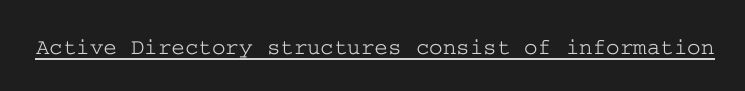
You can see a thin bar hugging the bottom of the glyphs. This rendering leaves character spacing at its baseline value. Style check: upright.
